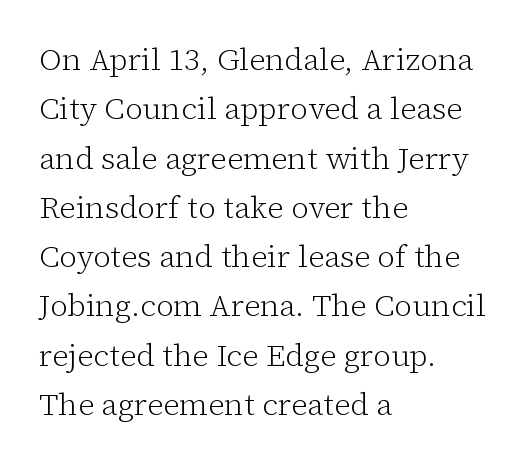
{"serif": "yes", "italic": "no", "bold": "no", "weight": "light", "width": "normal", "stroke_contrast": "low", "x_height": "medium", "monospaced": "no", "underline": "no", "align": "left", "line_spacing": "normal", "line_spacing_ratio": 1.59, "letter_spacing": "normal", "letter_spacing_em": 0.0, "glyph_px": 31}
